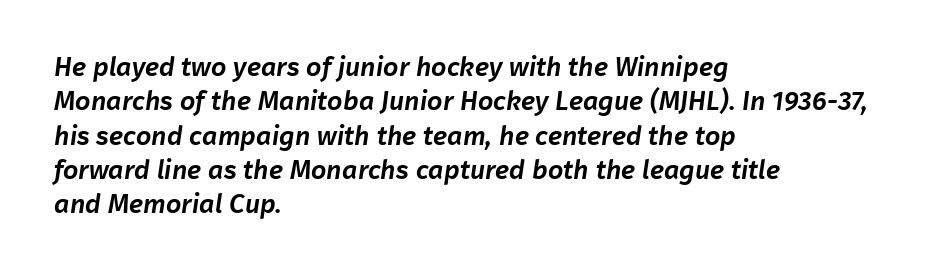
{"underline": "no", "align": "left", "line_spacing": "normal", "line_spacing_ratio": 1.27, "letter_spacing": "normal", "letter_spacing_em": 0.0, "glyph_px": 27}
